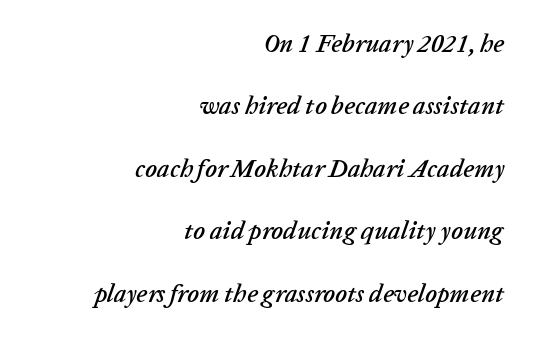
Q: Is the text italic (slanted)? A: Yes, it leans right by about 20 degrees.
Q: Is the text underlined? A: No.
Q: How is the paragraph aligned? A: Right-aligned.
Q: Is the spacing between letters normal or unusually wide? A: Normal.
Q: Is the spacing between lines tight, normal or loose? A: Loose.
